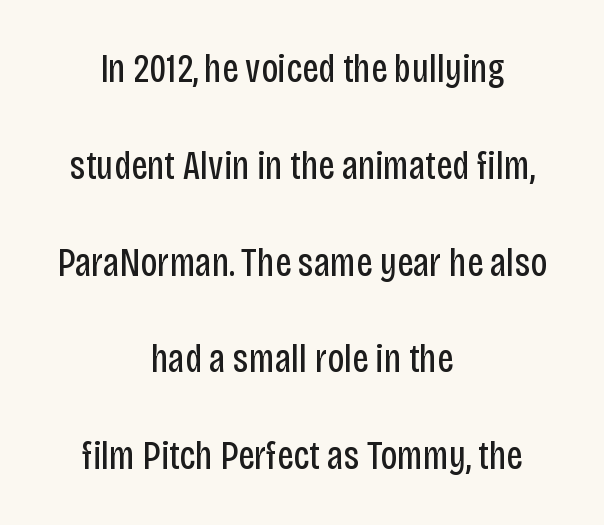
This sample uses plain, unmodified letter spacing. The space directly below the letters is spotless. Vertical stems look standard width or narrower in stroke. Each letter's strokes conclude bluntly, with no projecting serifs. Alignment: centered. The face used here is proportionally spaced, like ordinary book or web type.
